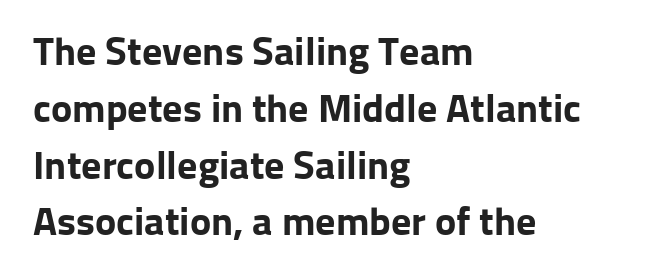
Q: Is the text bold? A: Yes.
Q: Is the text italic (slanted)? A: No, it is upright.
Q: Is the typeface a serif or a sans-serif typeface? A: Sans-serif.
Q: Is the text underlined? A: No.
Q: How is the paragraph aligned? A: Left-aligned.
Q: Is the spacing between letters normal or unusually wide? A: Normal.
Q: Is the spacing between lines tight, normal or loose? A: Normal.
Q: Width (condensed, normal, or wide)? A: Normal.
Q: Stroke contrast? A: Low.
Q: x-height? A: Medium.
Q: Monospaced? A: No.
